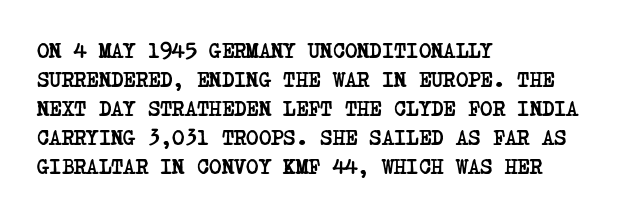
The image shows 21 px bold type; set left-aligned, normal line spacing (1.38x), normal letter spacing, not underlined.
